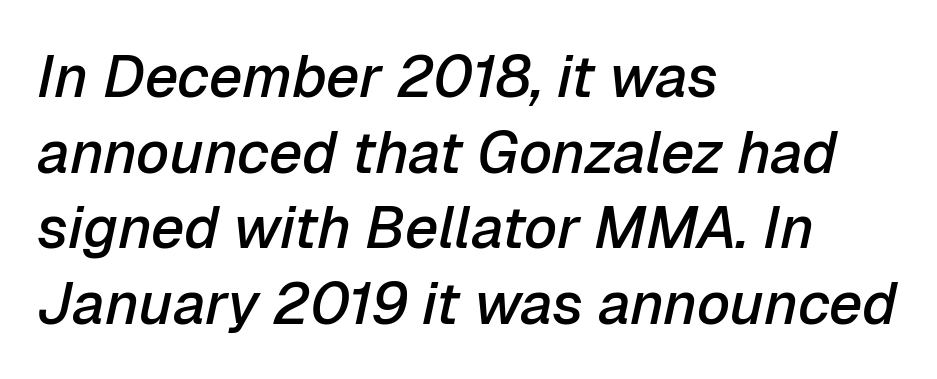
The image shows 59 px semibold type, italic (leaning right); set left-aligned, normal line spacing (1.28x), normal letter spacing, not underlined; low stroke contrast and a medium x-height.
